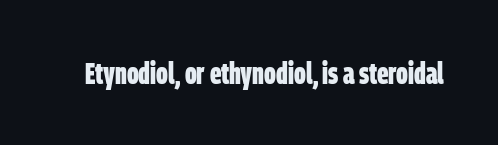
Short note: letters normally spaced. In terms of letterform style, serifs are entirely absent. The words here are not underlined. As a designer I'd log this as weight 700, bold. You could not count columns in this text — the font is proportionally spaced.
